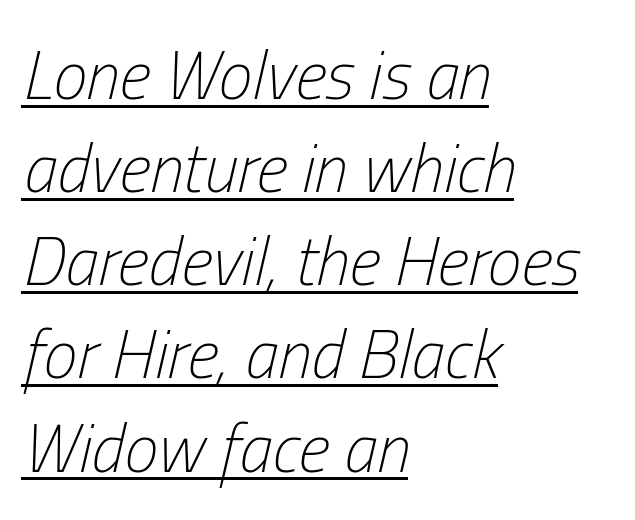
Q: Is the text bold? A: No.
Q: Is the text italic (slanted)? A: Yes, it leans right by about 13 degrees.
Q: Is the text underlined? A: Yes.
Q: How is the paragraph aligned? A: Left-aligned.
Q: Is the spacing between letters normal or unusually wide? A: Normal.
Q: Is the spacing between lines tight, normal or loose? A: Normal.
Q: Width (condensed, normal, or wide)? A: Condensed.
Q: Stroke contrast? A: Low.
Q: x-height? A: Medium.
Q: Monospaced? A: No.
